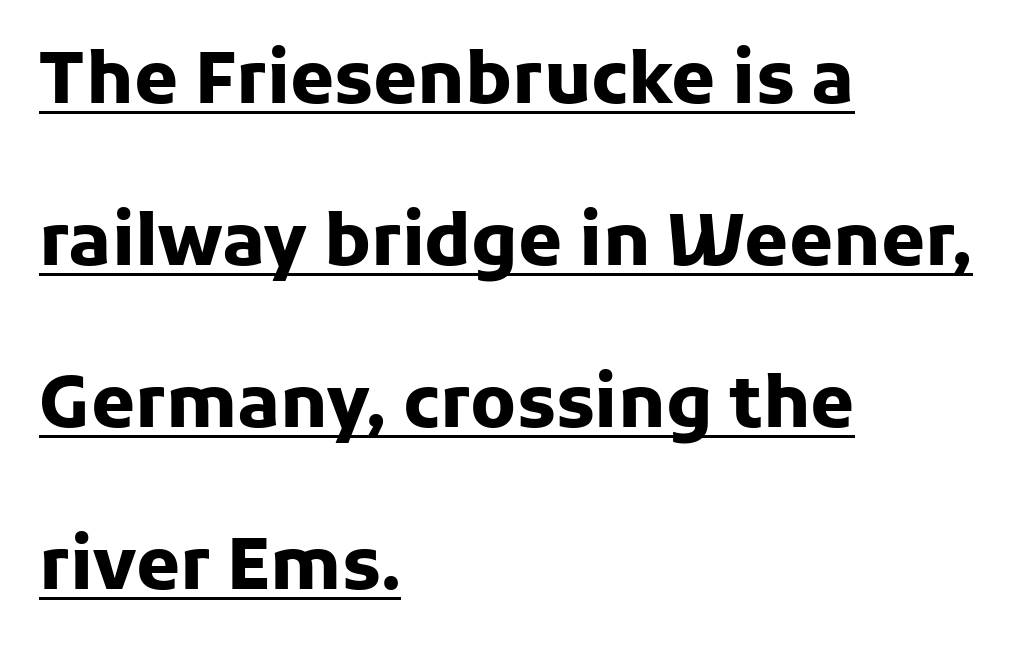
Where is the straight margin? On the left. Vertical spacing — loose. The passage shown is typeset with a sans-serif family. The glyphs are accompanied by a horizontal stroke just below them.
